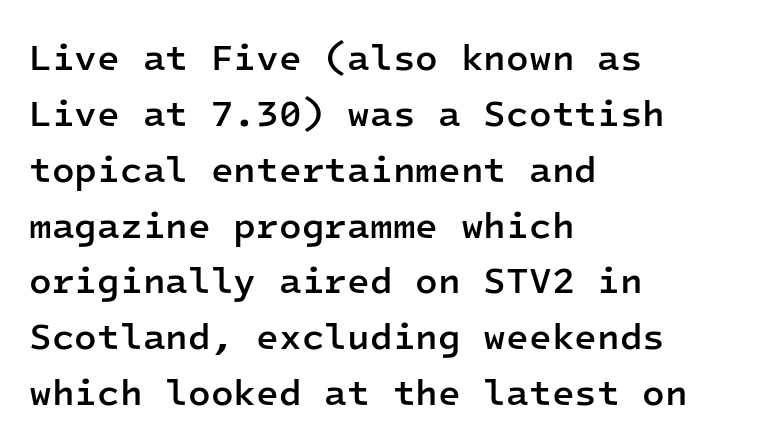
Q: Is the text bold? A: Semi-bold.
Q: Is the text italic (slanted)? A: No, it is upright.
Q: Is the typeface a serif or a sans-serif typeface? A: Sans-serif.
Q: Is the text underlined? A: No.
Q: How is the paragraph aligned? A: Left-aligned.
Q: Is the spacing between letters normal or unusually wide? A: Normal.
Q: Is the spacing between lines tight, normal or loose? A: Normal.
Q: Width (condensed, normal, or wide)? A: Normal.
Q: Stroke contrast? A: Low.
Q: x-height? A: Medium.
Q: Monospaced? A: Yes.
